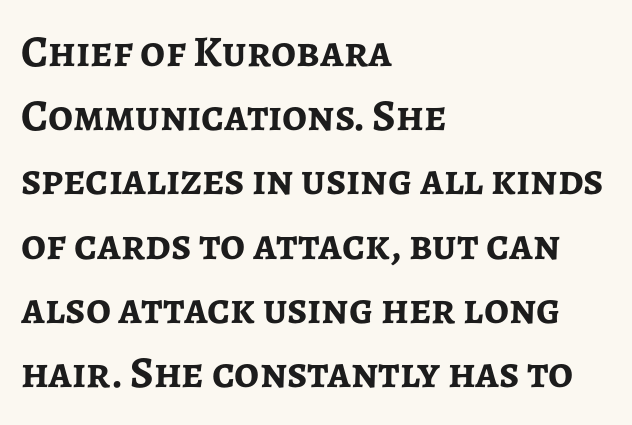
The image shows 44 px semibold sans-serif type, upright; set left-aligned, normal line spacing (1.46x), normal letter spacing, not underlined; low stroke contrast and a medium x-height.
